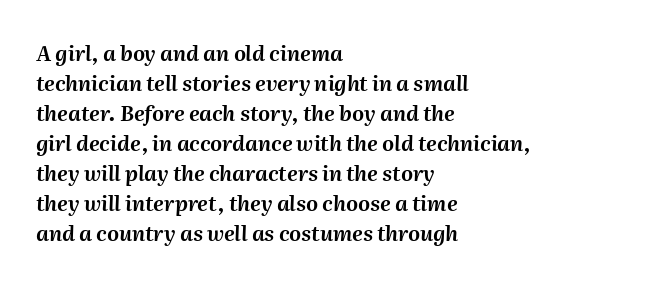
The image shows 21 px text type, italic (leaning right); set left-aligned, normal line spacing (1.43x), normal letter spacing, not underlined.
